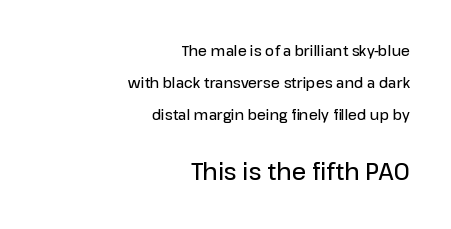
Honestly, there is no underline to notice here at all. The ragged edge is on the left, which tells us the setting is flush right. Caption: semibold face, moderately heavy strokes. Nothing unusual about the tracking: characters are spaced as the font intends.
